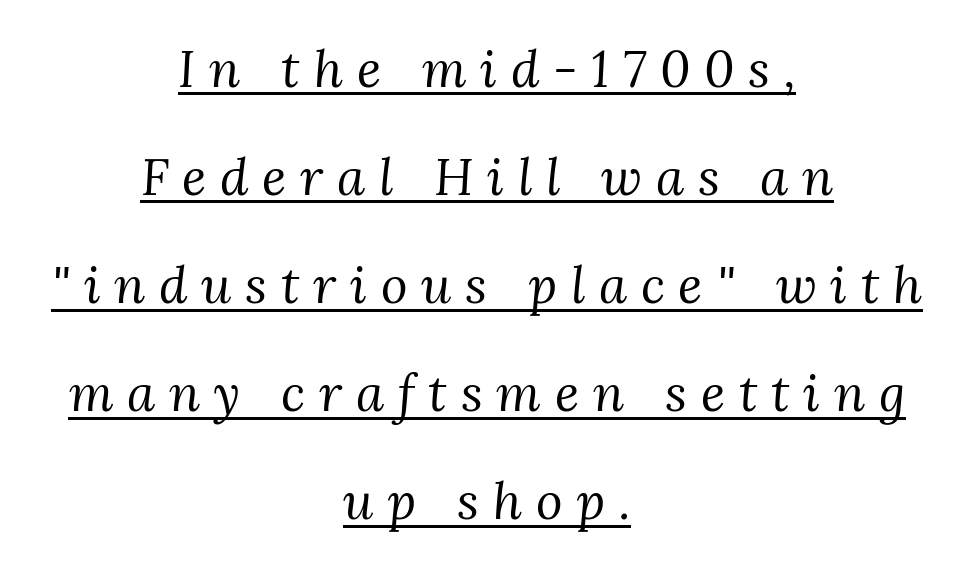
Q: Is the text bold? A: No.
Q: Is the text italic (slanted)? A: Yes, it leans right by about 3 degrees.
Q: Is the typeface a serif or a sans-serif typeface? A: Serif.
Q: Is the text underlined? A: Yes.
Q: How is the paragraph aligned? A: Centered.
Q: Is the spacing between letters normal or unusually wide? A: Unusually wide.
Q: Is the spacing between lines tight, normal or loose? A: Loose.
Q: Width (condensed, normal, or wide)? A: Normal.
Q: Stroke contrast? A: Medium.
Q: x-height? A: Medium.
Q: Monospaced? A: No.
